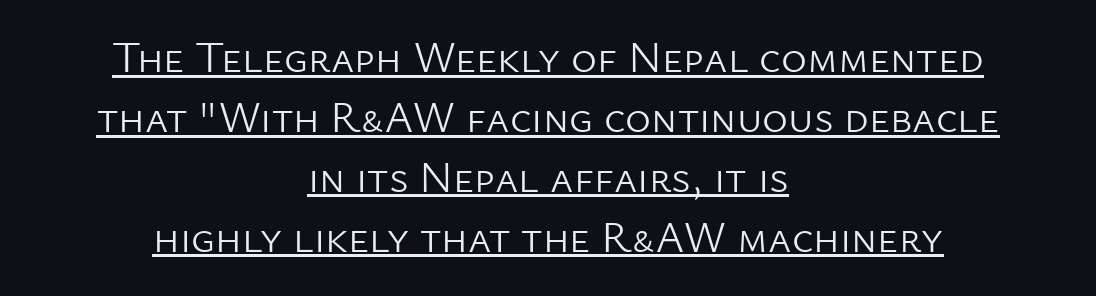
There is no visible air inserted between adjacent glyphs. Teacher's note: observe the equal gaps on both sides — that is centered alignment. Vertical strokes here are truly vertical. The rendering uses natural spacing where letterforms have individual widths. The characters are drawn with everyday or finer stroke widths. The type family on display is of the sans-serif kind.
